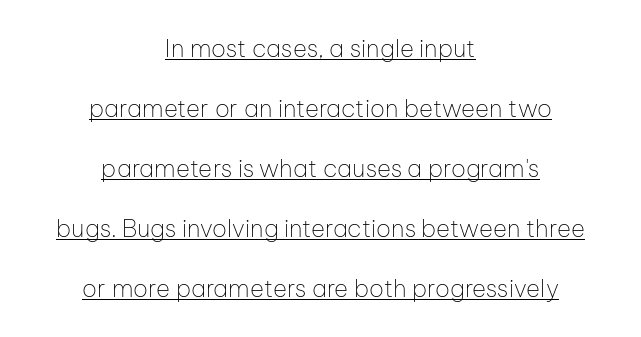
Is there much room between lines? Yes — plenty of vertical air separates them. The letters stand upright; this is a roman face. Is the stroke heavy? The answer is a plain regular-or-lighter. The line texture is even and compact thanks to regular tracking. Each line is balanced around a shared central axis. Underlining? Definitely there.
